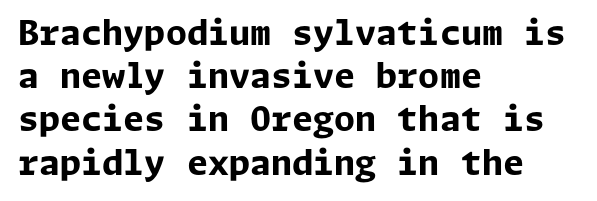
Q: Is the text bold? A: Yes.
Q: Is the text italic (slanted)? A: No, it is upright.
Q: Is the typeface a serif or a sans-serif typeface? A: Sans-serif.
Q: Is the text underlined? A: No.
Q: How is the paragraph aligned? A: Left-aligned.
Q: Is the spacing between letters normal or unusually wide? A: Normal.
Q: Is the spacing between lines tight, normal or loose? A: Normal.
Q: Width (condensed, normal, or wide)? A: Normal.
Q: Stroke contrast? A: Low.
Q: x-height? A: Medium.
